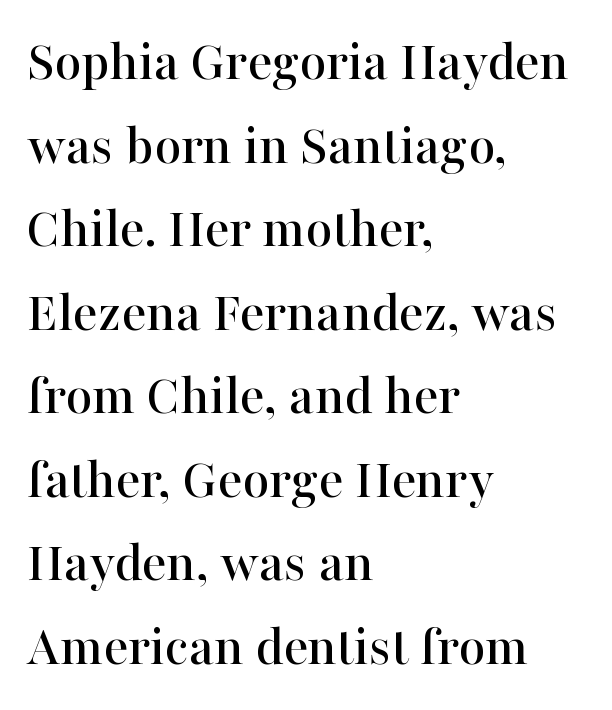
The image shows 58 px serif type, upright; set left-aligned, normal line spacing (1.44x), normal letter spacing, not underlined; high stroke contrast and a medium x-height.
